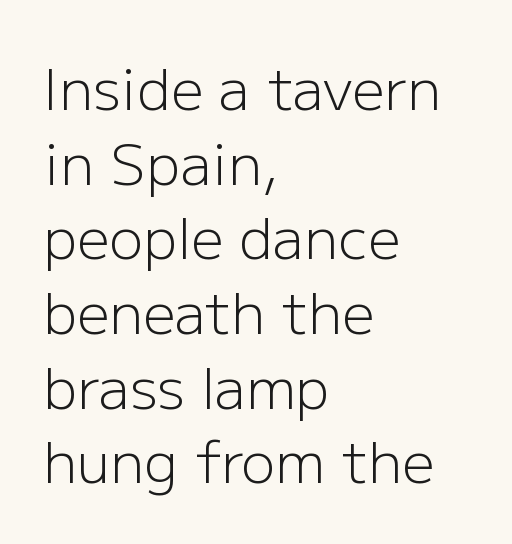
Q: Is the text bold? A: No.
Q: Is the text italic (slanted)? A: No, it is upright.
Q: Is the typeface a serif or a sans-serif typeface? A: Sans-serif.
Q: Is the text underlined? A: No.
Q: How is the paragraph aligned? A: Left-aligned.
Q: Is the spacing between letters normal or unusually wide? A: Normal.
Q: Is the spacing between lines tight, normal or loose? A: Normal.
Q: Width (condensed, normal, or wide)? A: Normal.
Q: Stroke contrast? A: Low.
Q: x-height? A: Medium.
Q: Monospaced? A: No.
